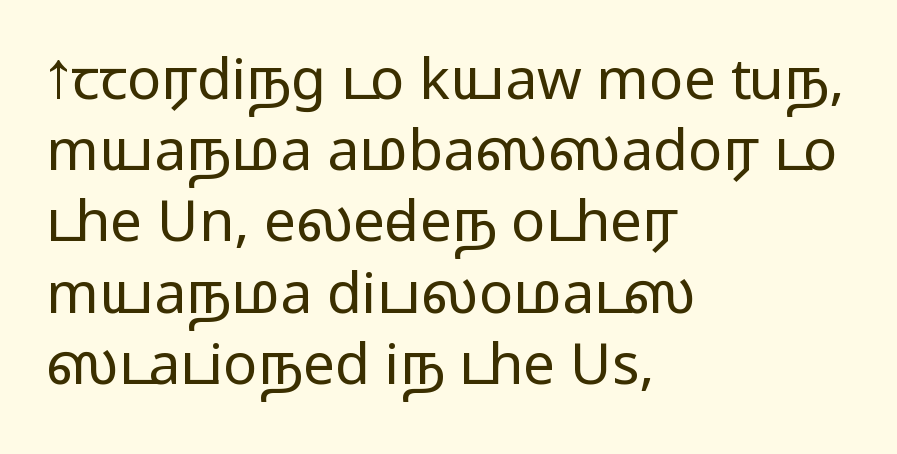
{"serif": "no", "italic": "no", "bold": "no", "weight": "regular", "width": "wide", "stroke_contrast": "low", "x_height": "medium", "monospaced": "no", "underline": "no", "align": "left", "line_spacing": "normal", "line_spacing_ratio": 1.25, "letter_spacing": "normal", "letter_spacing_em": 0.0, "glyph_px": 57}
